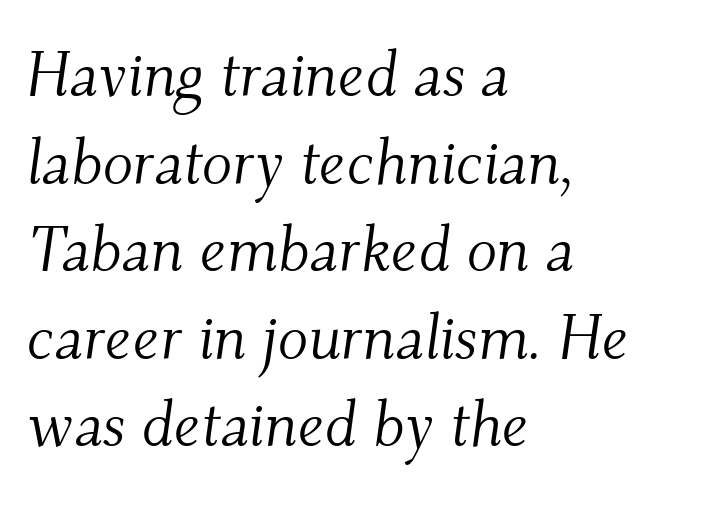
The image shows 63 px light serif type, italic (leaning right); set left-aligned, normal line spacing (1.39x), normal letter spacing, not underlined; medium stroke contrast and a small x-height.
